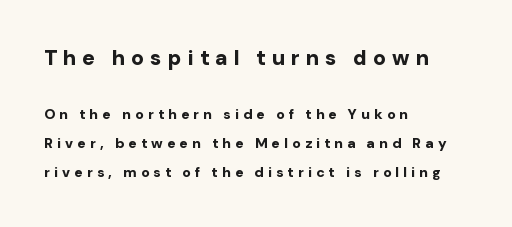
The image shows 21 px bold type, upright; set left-aligned, loose line spacing (2.09x), unusually wide letter spacing (+0.29 em), not underlined; the first (top) block is 1.5x larger.
